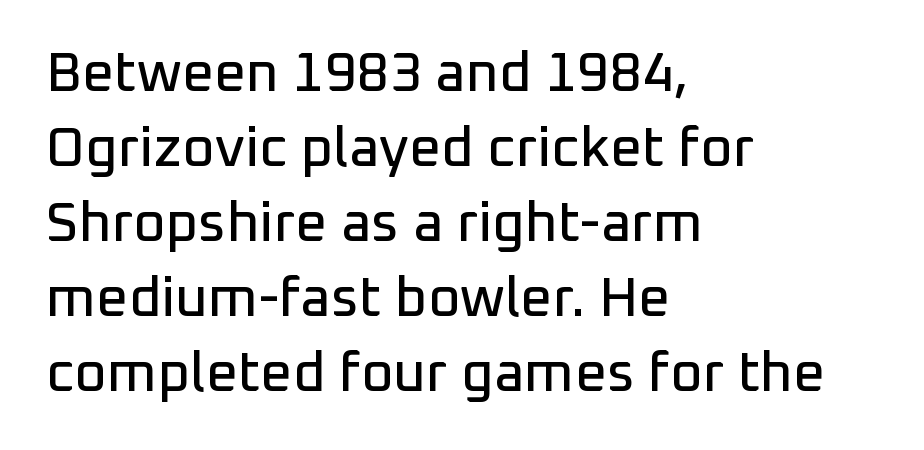
{"serif": "no", "italic": "no", "width": "normal", "stroke_contrast": "low", "x_height": "medium", "monospaced": "no", "underline": "no", "align": "left", "line_spacing": "normal", "line_spacing_ratio": 1.34, "letter_spacing": "normal", "letter_spacing_em": 0.0, "glyph_px": 56}
